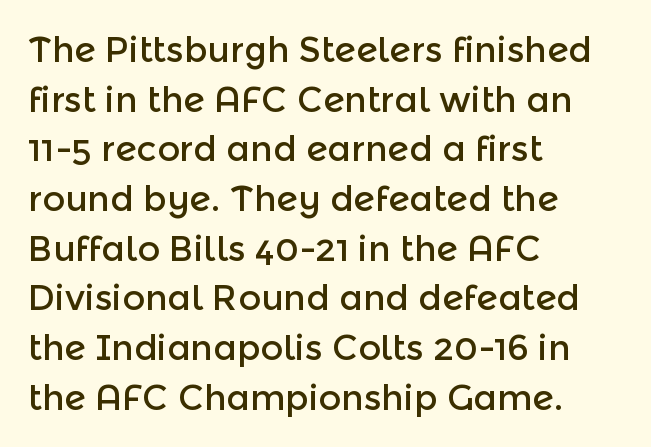
Italic: no, the glyphs are upright roman. Standard letterfit; no display-style spreading of the glyphs. In CSS terms this would be text-align: left. The string is rendered with underlining switched off. The face used here is proportionally spaced, like ordinary book or web type.
